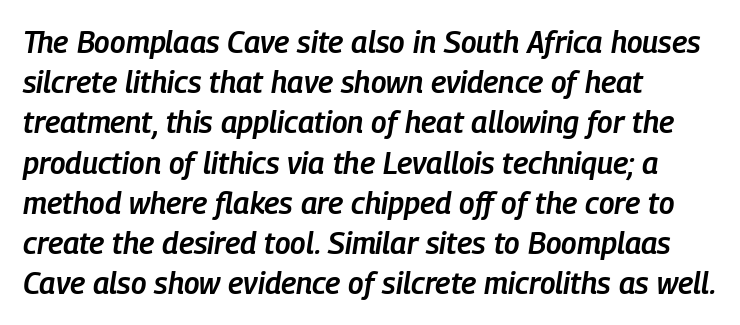
In CSS terms this would be text-align: left. Looks like regular typesetting: each glyph gets only the width it needs. Here the glyphs are tracked normally, forming tight word shapes. Every letter is mildly thick-stroked: semibold rather than bold. These lines were composed using italics. The lines sit at an ordinary, default distance from one another.
